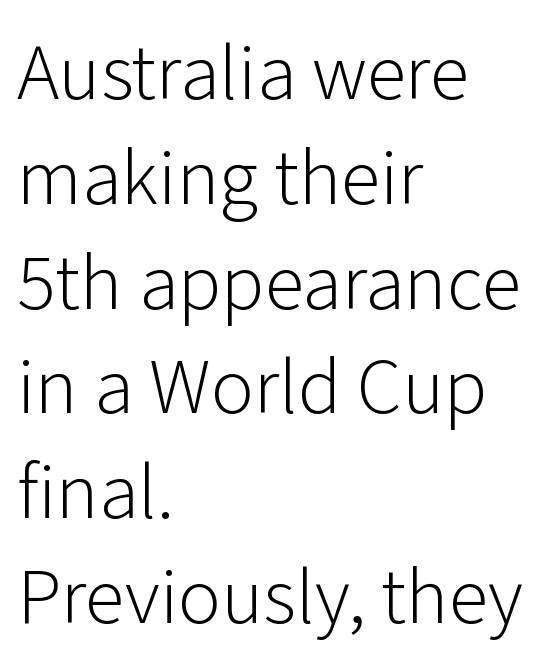
The image shows 80 px light sans-serif type, upright; set left-aligned, normal line spacing (1.31x), normal letter spacing, not underlined; low stroke contrast and a medium x-height.
